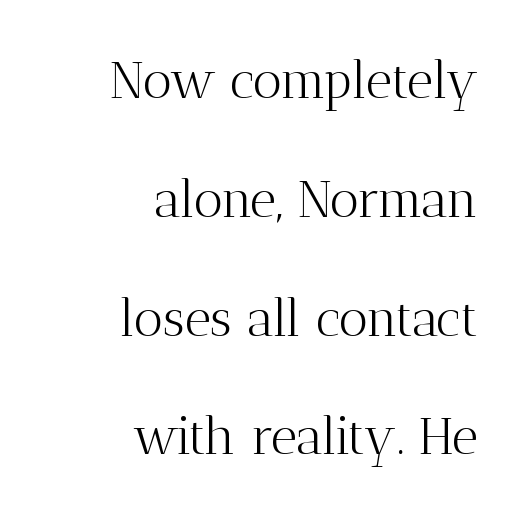
{"serif": "yes", "italic": "no", "bold": "no", "weight": "light", "width": "normal", "stroke_contrast": "medium", "x_height": "medium", "monospaced": "no", "underline": "no", "align": "right", "line_spacing": "loose", "line_spacing_ratio": 2.33, "letter_spacing": "normal", "letter_spacing_em": 0.0, "glyph_px": 51}
